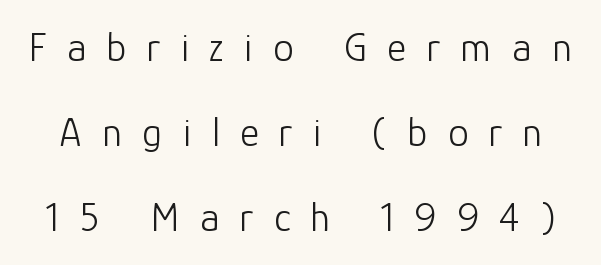
Q: Is the text bold? A: No.
Q: Is the text italic (slanted)? A: No, it is upright.
Q: Is the typeface a serif or a sans-serif typeface? A: Sans-serif.
Q: Is the text underlined? A: No.
Q: Is the spacing between letters normal or unusually wide? A: Unusually wide.
Q: Is the spacing between lines tight, normal or loose? A: Loose.
Q: Width (condensed, normal, or wide)? A: Normal.
Q: Stroke contrast? A: Low.
Q: x-height? A: Medium.
Q: Monospaced? A: No.
